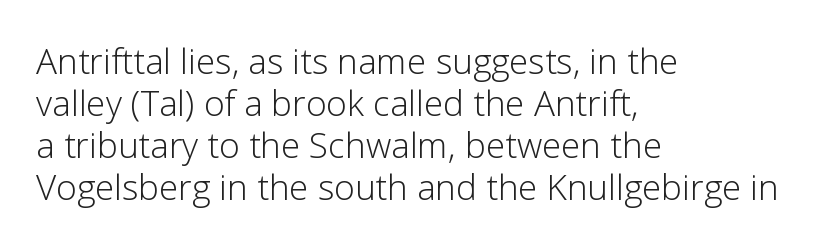
The face used here is rendered with its standard letterfit. Stroke terminals: plain, sans-serif. Any mark beneath the type? The region is blank. Each letter keeps its own natural width here, so spacing adapts to shape.
